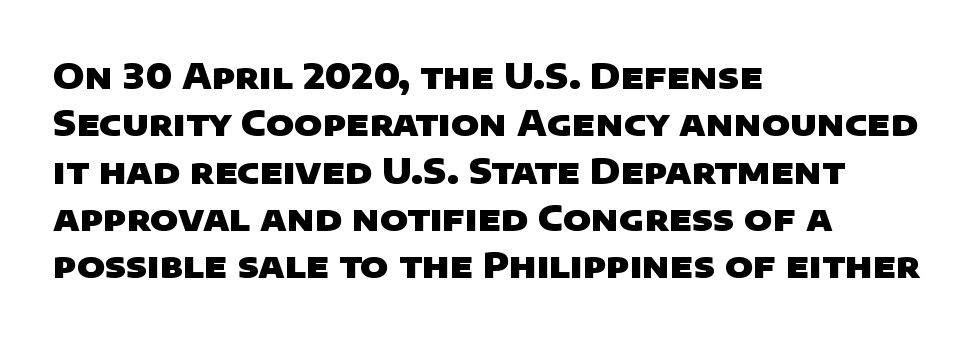
{"serif": "no", "bold": "yes", "weight": "heavy", "width": "wide", "stroke_contrast": "low", "x_height": "large", "monospaced": "no", "underline": "no", "align": "left", "line_spacing": "normal", "line_spacing_ratio": 1.39, "letter_spacing": "normal", "letter_spacing_em": 0.0, "glyph_px": 34}
